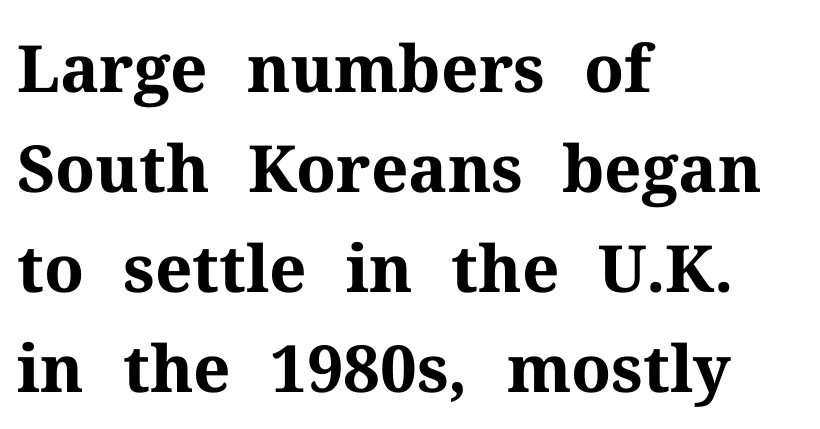
The image shows 65 px bold serif type, upright; set left-aligned, normal line spacing (1.54x), normal letter spacing, not underlined; medium stroke contrast and a medium x-height.
